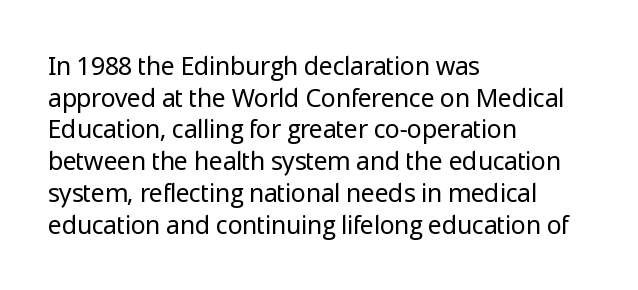
Q: Is the text bold? A: No.
Q: Is the text italic (slanted)? A: No, it is upright.
Q: Is the text underlined? A: No.
Q: How is the paragraph aligned? A: Left-aligned.
Q: Is the spacing between letters normal or unusually wide? A: Normal.
Q: Is the spacing between lines tight, normal or loose? A: Normal.
